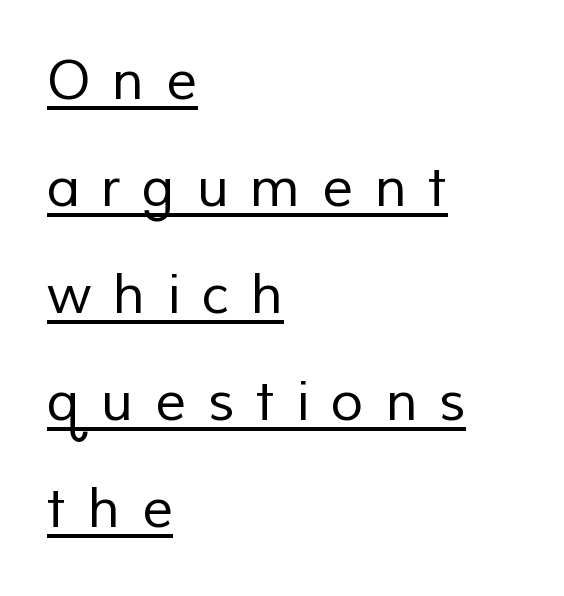
{"serif": "no", "bold": "no", "weight": "regular", "width": "normal", "stroke_contrast": "low", "x_height": "medium", "monospaced": "no", "underline": "yes", "align": "left", "line_spacing": "loose", "line_spacing_ratio": 1.98, "letter_spacing": "wide", "letter_spacing_em": 0.4, "glyph_px": 54}
